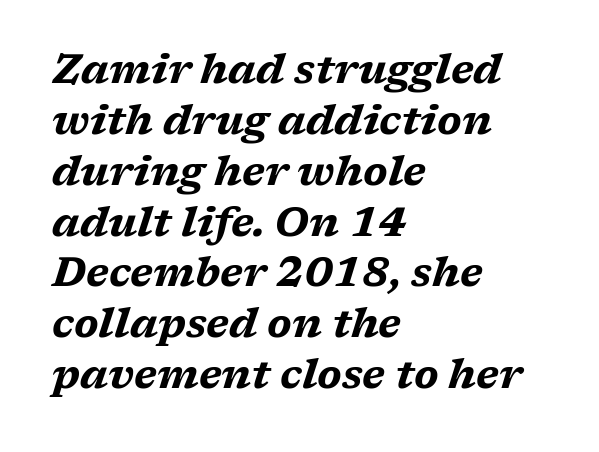
The image shows 41 px bold, wide type, italic (leaning right); set left-aligned, line spacing 1.24x, normal letter spacing, not underlined; medium stroke contrast and a medium x-height.
